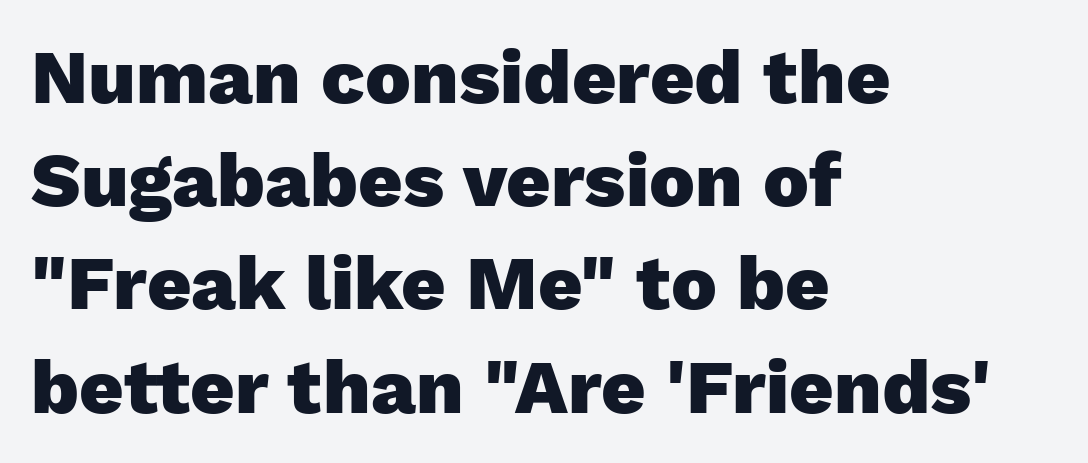
{"serif": "no", "italic": "no", "bold": "yes", "weight": "heavy", "width": "normal", "stroke_contrast": "low", "x_height": "medium", "monospaced": "no", "underline": "no", "align": "left", "line_spacing": "normal", "line_spacing_ratio": 1.34, "letter_spacing": "normal", "letter_spacing_em": 0.0, "glyph_px": 77}
